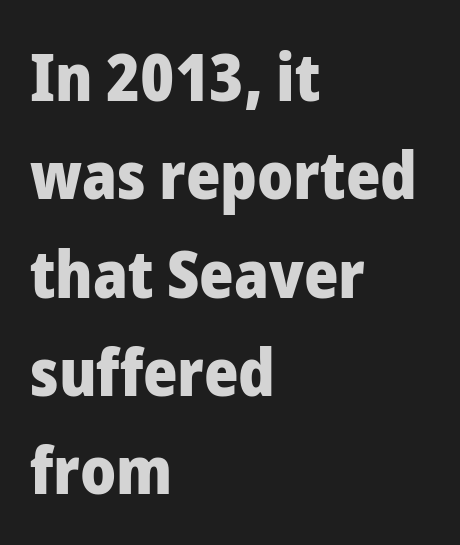
The image shows 66 px heavy sans-serif type, upright; set left-aligned, normal line spacing (1.49x), normal letter spacing, not underlined; low stroke contrast and a medium x-height.
